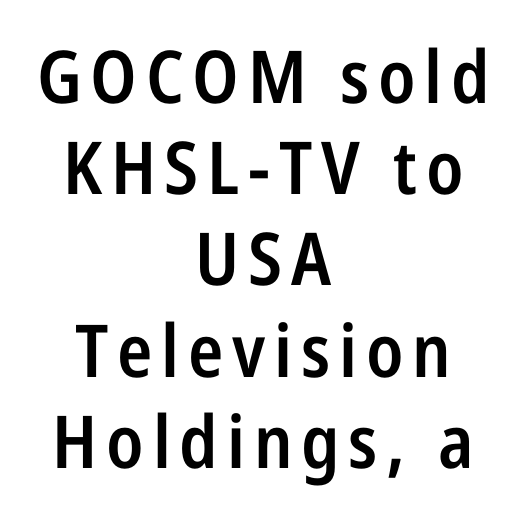
Q: Is the text bold? A: Semi-bold.
Q: Is the text italic (slanted)? A: No, it is upright.
Q: Is the typeface a serif or a sans-serif typeface? A: Sans-serif.
Q: Is the text underlined? A: No.
Q: How is the paragraph aligned? A: Centered.
Q: Is the spacing between lines tight, normal or loose? A: Normal.
Q: Width (condensed, normal, or wide)? A: Condensed.
Q: Stroke contrast? A: Low.
Q: x-height? A: Medium.
Q: Monospaced? A: No.
